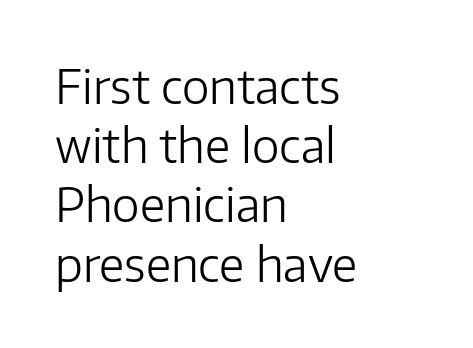
The image shows 47 px light sans-serif type, upright; set left-aligned, normal line spacing (1.26x), normal letter spacing, not underlined; low stroke contrast and a medium x-height.
